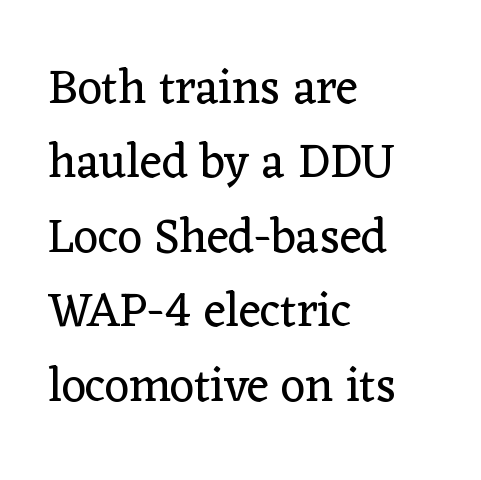
Examine the stroke ends and you'll spot serifs. Is this a fixed-width face? No — the glyphs have proportional, varying widths. What's the leading like? Ordinary, nothing unusual. Designer's note — italics off, roman on. The paragraph shown leans on its left margin.
